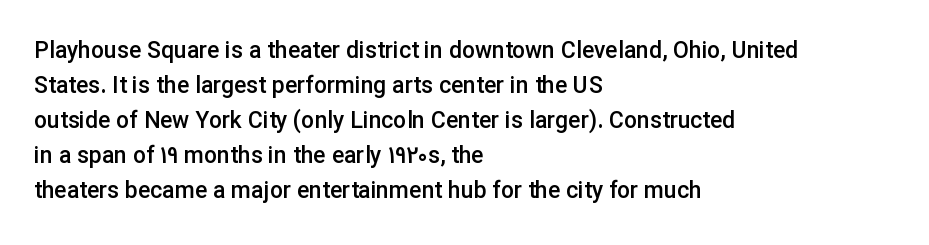
Teacher's note: observe the even left margin — that is flush-left alignment. The letters stand upright; this is a roman face. The string is rendered with underlining switched off. A somewhat darkened texture: the type is semibold rather than bold.
